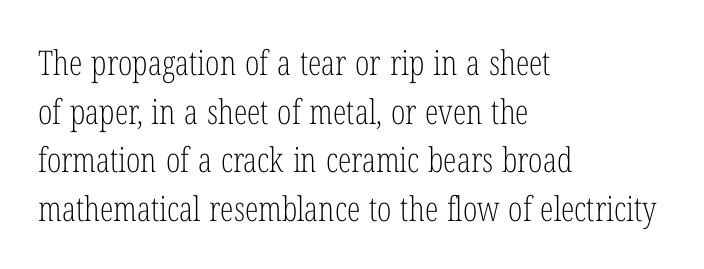
Weight class: somewhere from thin through regular. Unlike italic type, these characters show no tilt at all. The letters sit at their default tracking, neither squeezed nor spread. The line-height multiplier appears to be the usual default. Classification — serif.
